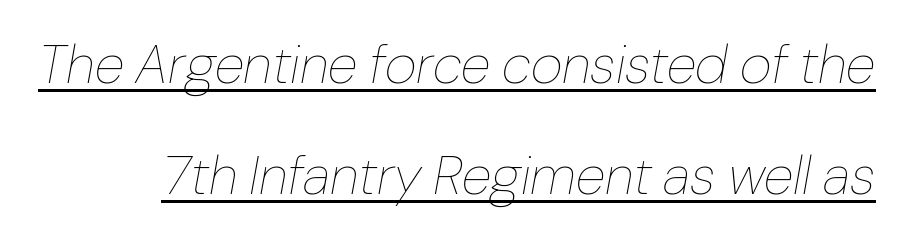
{"italic": "yes", "lean": "right", "slant_degrees": 10, "bold": "no", "weight": "thin", "width": "normal", "stroke_contrast": "low", "x_height": "medium", "monospaced": "no", "underline": "yes", "line_spacing": "loose", "line_spacing_ratio": 2.02, "letter_spacing": "normal", "letter_spacing_em": 0.0, "glyph_px": 55}
